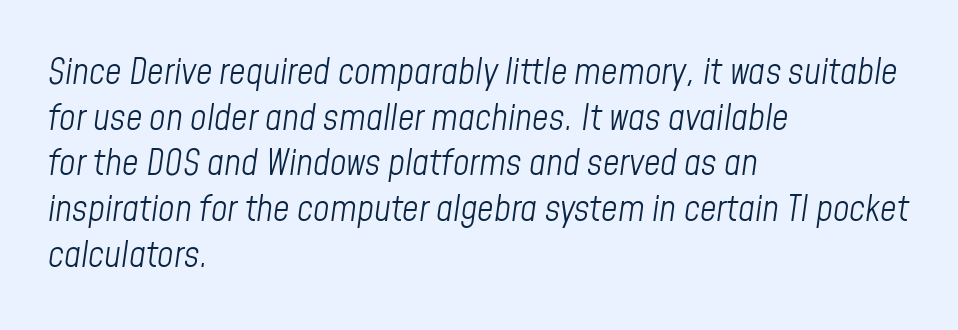
The paragraph has a hard left edge and a soft right edge. These lines keep a tight, regular rhythm from letter to letter. The specimen omits any rule beneath the text block's lines. Note the varied advance widths — an 'i' is clearly narrower than an 'm'. Interline gaps are of average width in this sample. Weight: regular or lighter.
